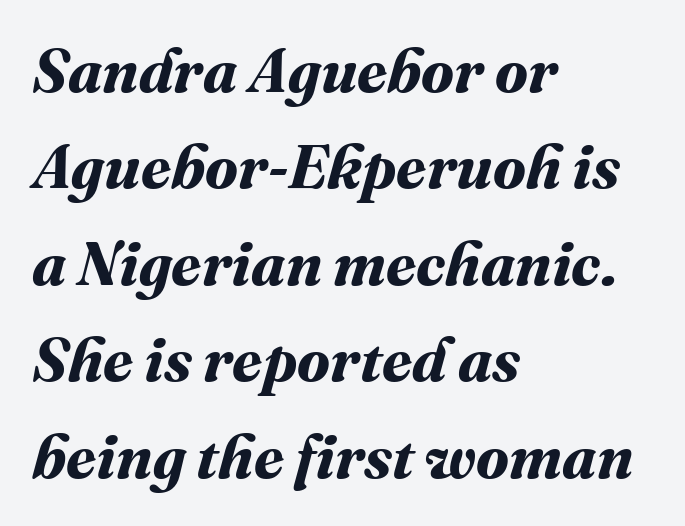
The image shows 61 px bold type; set left-aligned, normal line spacing (1.58x), normal letter spacing, not underlined; medium stroke contrast and a medium x-height.
